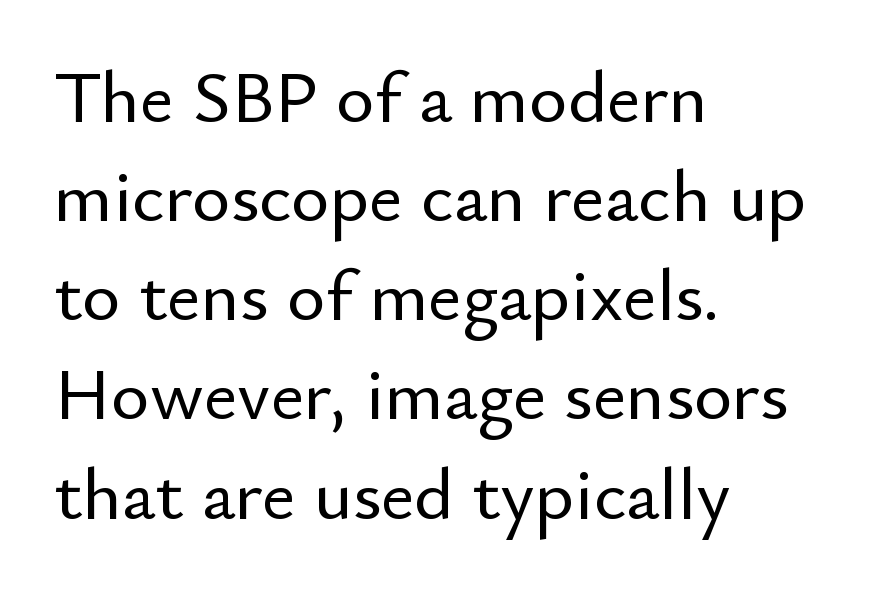
Q: Is the text italic (slanted)? A: No, it is upright.
Q: Is the typeface a serif or a sans-serif typeface? A: Sans-serif.
Q: Is the text underlined? A: No.
Q: How is the paragraph aligned? A: Left-aligned.
Q: Is the spacing between letters normal or unusually wide? A: Normal.
Q: Is the spacing between lines tight, normal or loose? A: Normal.
Q: Width (condensed, normal, or wide)? A: Normal.
Q: Stroke contrast? A: Low.
Q: x-height? A: Small.
Q: Monospaced? A: No.
